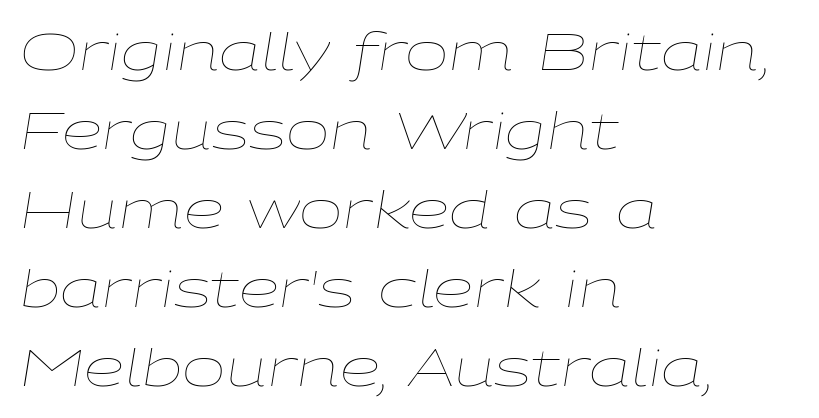
Q: Is the text bold? A: No.
Q: Is the text italic (slanted)? A: Yes, it leans right by about 9 degrees.
Q: Is the text underlined? A: No.
Q: How is the paragraph aligned? A: Left-aligned.
Q: Is the spacing between letters normal or unusually wide? A: Normal.
Q: Is the spacing between lines tight, normal or loose? A: Normal.
Q: Width (condensed, normal, or wide)? A: Wide.
Q: Stroke contrast? A: Low.
Q: x-height? A: Medium.
Q: Monospaced? A: No.
